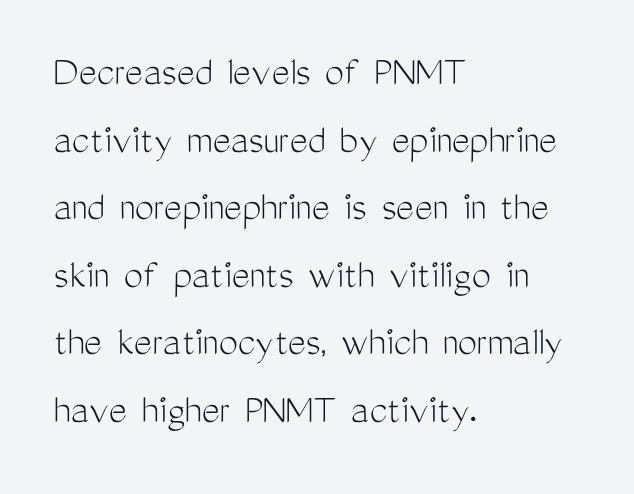
{"serif": "no", "italic": "no", "bold": "no", "weight": "light", "width": "condensed", "stroke_contrast": "medium", "x_height": "medium", "monospaced": "no", "underline": "no", "align": "left", "line_spacing": "normal", "line_spacing_ratio": 1.57, "letter_spacing": "normal", "letter_spacing_em": 0.0, "glyph_px": 43}
